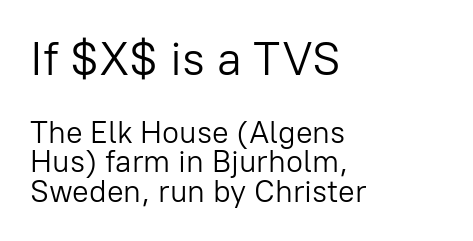
{"serif": "no", "italic": "no", "bold": "no", "weight": "light", "width": "normal", "stroke_contrast": "low", "x_height": "medium", "monospaced": "no", "underline": "no", "align": "left", "line_spacing": "tight", "line_spacing_ratio": 0.96, "letter_spacing": "normal", "letter_spacing_em": 0.0, "larger_block": "first", "size_ratio": 1.52, "glyph_px": 47}
